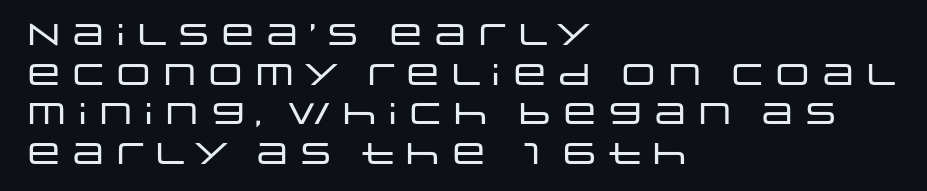
{"serif": "no", "italic": "no", "width": "wide", "stroke_contrast": "low", "x_height": "large", "monospaced": "no", "underline": "no", "align": "left", "line_spacing": "normal", "line_spacing_ratio": 1.32, "letter_spacing": "normal", "letter_spacing_em": 0.0, "glyph_px": 30}
